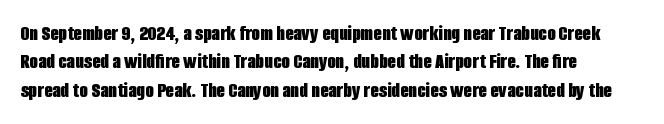
Q: Is the text bold? A: Yes.
Q: Is the text italic (slanted)? A: No, it is upright.
Q: Is the text underlined? A: No.
Q: How is the paragraph aligned? A: Left-aligned.
Q: Is the spacing between letters normal or unusually wide? A: Normal.
Q: Is the spacing between lines tight, normal or loose? A: Normal.
